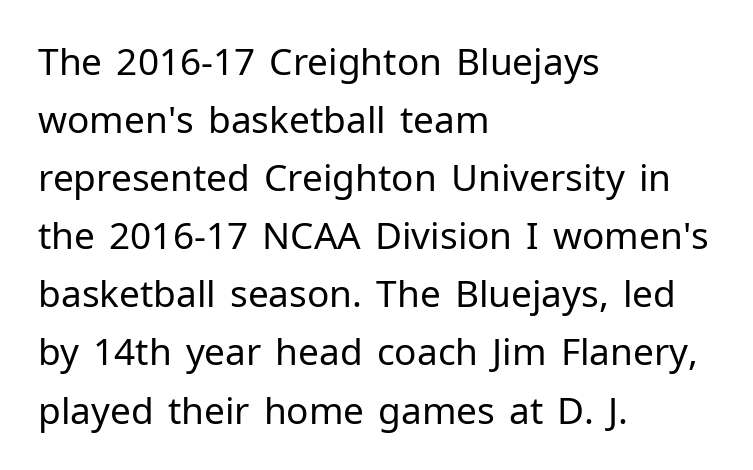
{"serif": "no", "italic": "no", "bold": "no", "weight": "regular", "width": "normal", "stroke_contrast": "low", "x_height": "medium", "monospaced": "no", "underline": "no", "align": "left", "line_spacing": "normal", "line_spacing_ratio": 1.57, "letter_spacing": "normal", "letter_spacing_em": 0.0, "glyph_px": 37}
